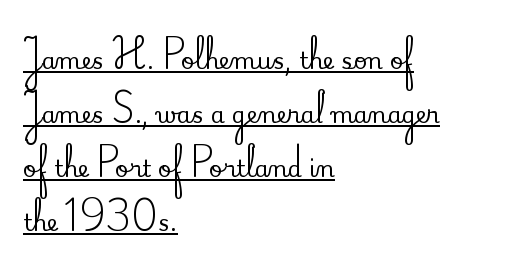
The image shows 23 px text type, upright; set left-aligned, loose line spacing (2.35x), normal letter spacing, underlined.
